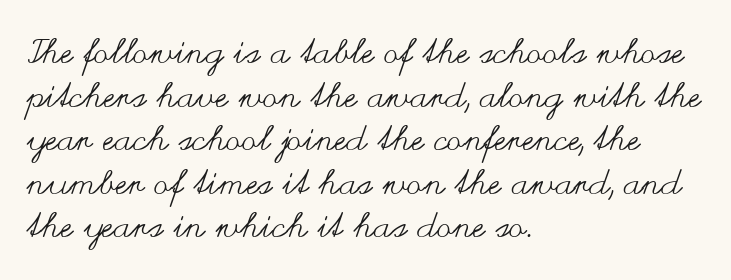
Q: Is the text bold? A: No.
Q: Is the text italic (slanted)? A: Yes.
Q: Is the text underlined? A: No.
Q: How is the paragraph aligned? A: Left-aligned.
Q: Is the spacing between letters normal or unusually wide? A: Normal.
Q: Is the spacing between lines tight, normal or loose? A: Normal.
Q: Width (condensed, normal, or wide)? A: Wide.
Q: Stroke contrast? A: Medium.
Q: x-height? A: Small.
Q: Monospaced? A: No.
